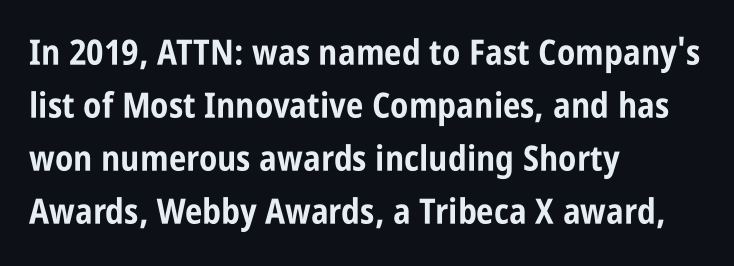
The face used here is proportionally spaced, like ordinary book or web type. On the weight axis this lands at bold, roughly 700. Descender tails drop into unmarked territory. The designer left line spacing at the default.
